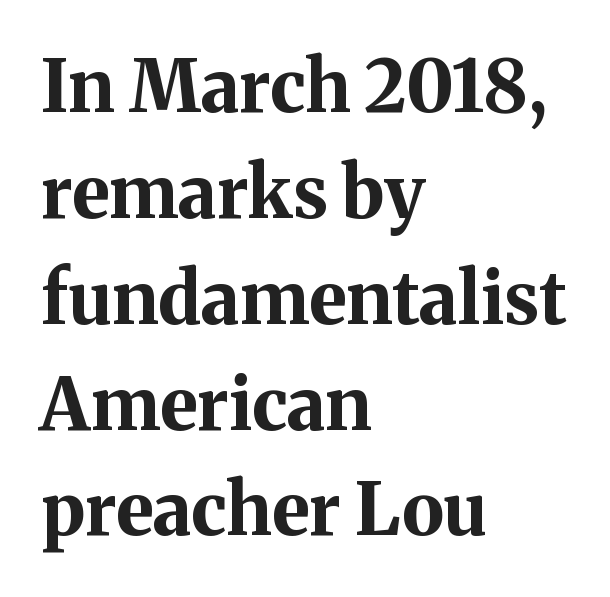
Posture: upright roman. Lines of text with bare space underneath. Note: serifs present on the glyphs. Caption: multi-line text, flush left, ragged right. Here the designer chose a conventional face with non-uniform glyph widths.
